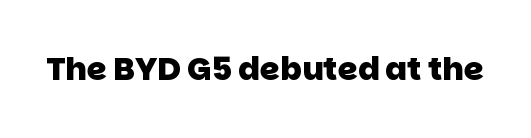
A bare baseline throughout the passage. What stands out about the letter spacing? Nothing — it is the standard amount. The letters advance in unequal steps, a hallmark of proportional type. A sans-serif font was chosen for this passage.
